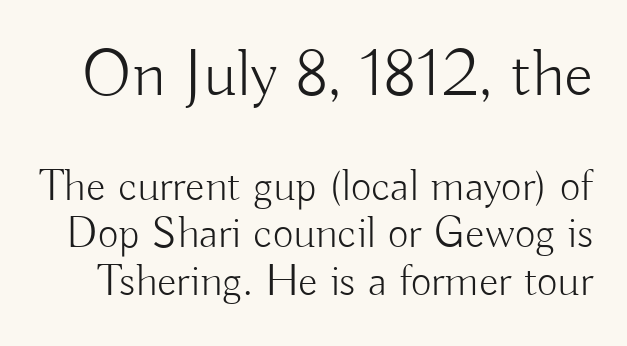
Q: Is the text bold? A: No.
Q: Is the text italic (slanted)? A: No, it is upright.
Q: Is the typeface a serif or a sans-serif typeface? A: Sans-serif.
Q: Is the text underlined? A: No.
Q: Is the spacing between letters normal or unusually wide? A: Normal.
Q: Is the spacing between lines tight, normal or loose? A: Tight.
Q: Which block of text is set in a larger size, the first (top) or the second (bottom)? A: The first (top) one.
Q: Width (condensed, normal, or wide)? A: Normal.
Q: Stroke contrast? A: Low.
Q: x-height? A: Small.
Q: Monospaced? A: No.
